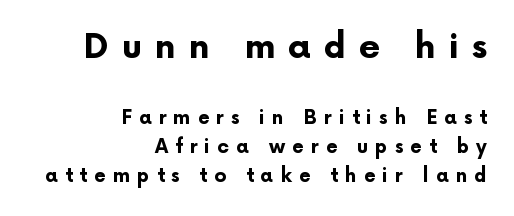
Q: Is the text bold? A: Yes.
Q: Is the text italic (slanted)? A: No, it is upright.
Q: Is the typeface a serif or a sans-serif typeface? A: Sans-serif.
Q: Is the text underlined? A: No.
Q: How is the paragraph aligned? A: Right-aligned.
Q: Is the spacing between letters normal or unusually wide? A: Unusually wide.
Q: Is the spacing between lines tight, normal or loose? A: Normal.
Q: Which block of text is set in a larger size, the first (top) or the second (bottom)? A: The first (top) one.
Q: Width (condensed, normal, or wide)? A: Normal.
Q: Stroke contrast? A: Low.
Q: x-height? A: Medium.
Q: Monospaced? A: No.
